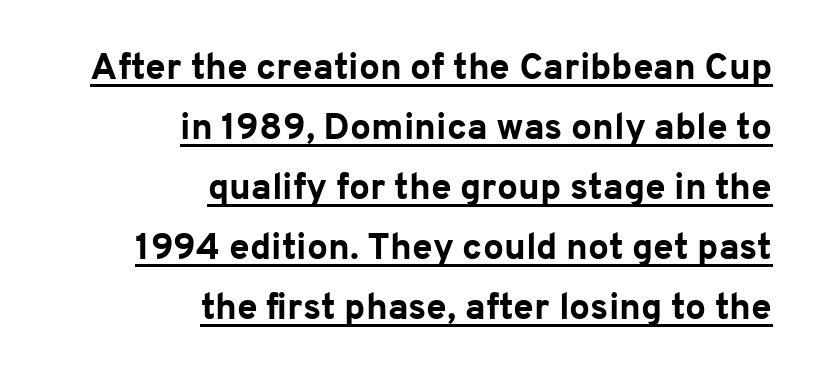
Like a heading marked for emphasis, these lines bear an underscore. The font is running at its bold setting. Tracking here is standard; glyphs follow each other at the usual distance. Character widths vary here, with narrow letters taking less room than wide ones. Posture: vertical.
